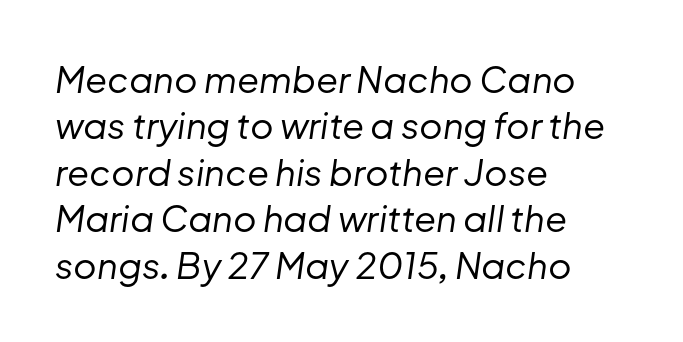
The image shows 36 px regular-weight type, italic (leaning right); set left-aligned, normal line spacing (1.29x), normal letter spacing, not underlined; low stroke contrast and a medium x-height.
